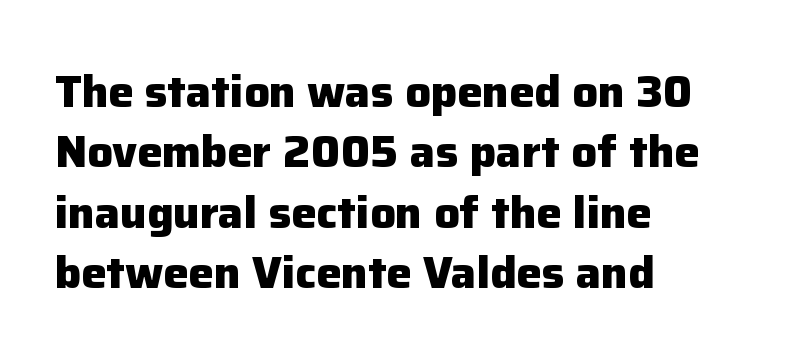
Spacing verdict: proportional, widths tailored to each character. Vertically, the passage feels balanced, rows spaced as you'd expect. The tracking reads as untouched default to a designer's eye. This rendering features lettering with no underline. The lettering stays uniformly vertical, giving the passage a roman look.
